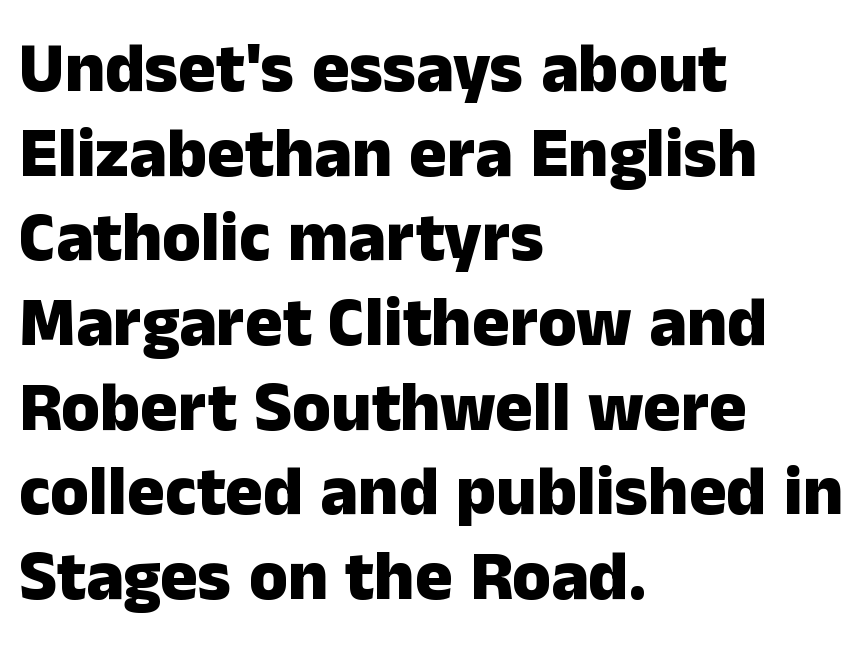
A full-strength bold gives these letters their thick strokes. The lines are quadded left. Examine the stroke ends and you'll find no serifs. The letters advance in unequal steps, a hallmark of proportional type. The type sits square on the baseline with zero lean. Glance below the letters and you will spot only blank space.
